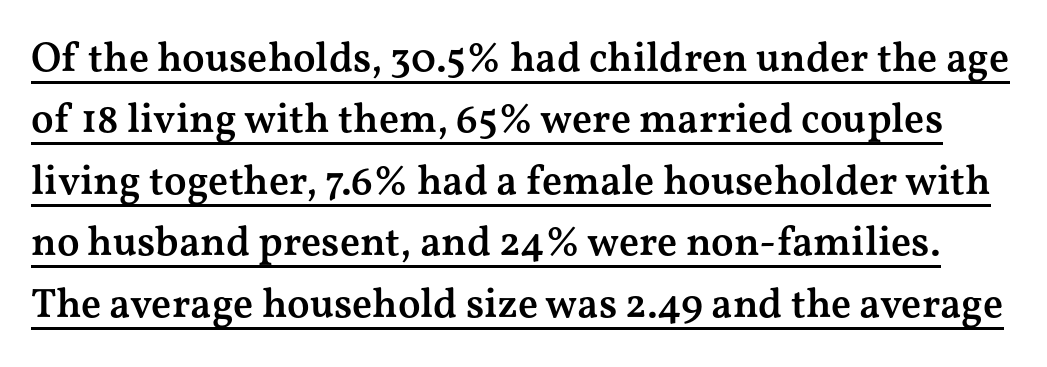
The image shows 41 px semibold, wide serif type, upright; set normal line spacing (1.5x), normal letter spacing, underlined; medium stroke contrast and a medium x-height.
